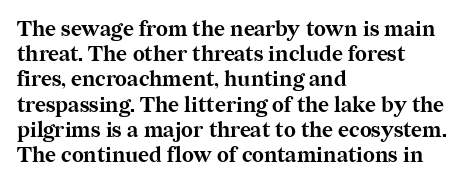
{"italic": "no", "bold": "yes", "underline": "no", "align": "left", "line_spacing_ratio": 1.2, "letter_spacing": "normal", "letter_spacing_em": 0.0, "glyph_px": 21}
